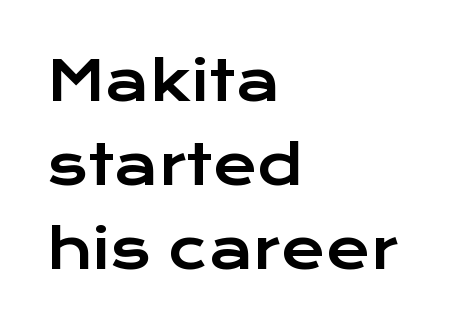
The image shows 54 px wide sans-serif type, upright; set left-aligned, normal line spacing (1.56x), normal letter spacing, not underlined; low stroke contrast and a medium x-height.
